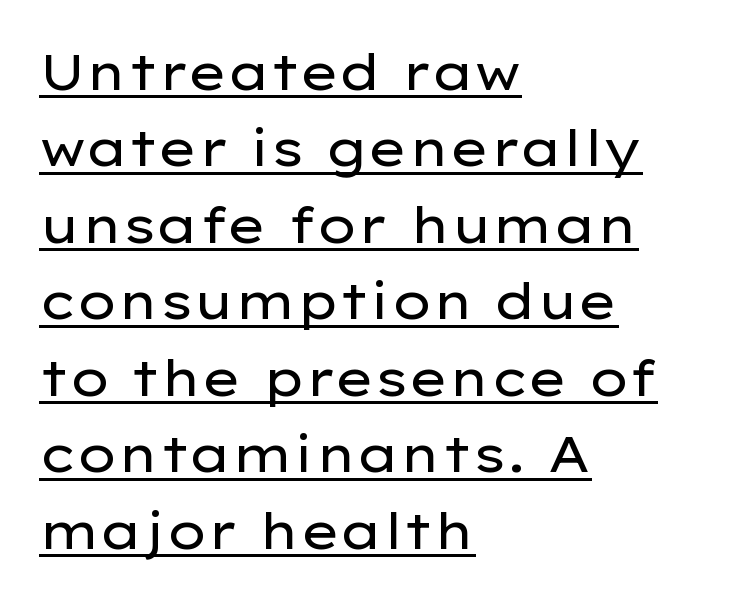
This sample uses an upright cut, with every glyph sitting square on the baseline. The paragraph shown leans on its left margin. Evenly set lines give the paragraph a standard silhouette. Character widths vary here, with narrow letters taking less room than wide ones.
